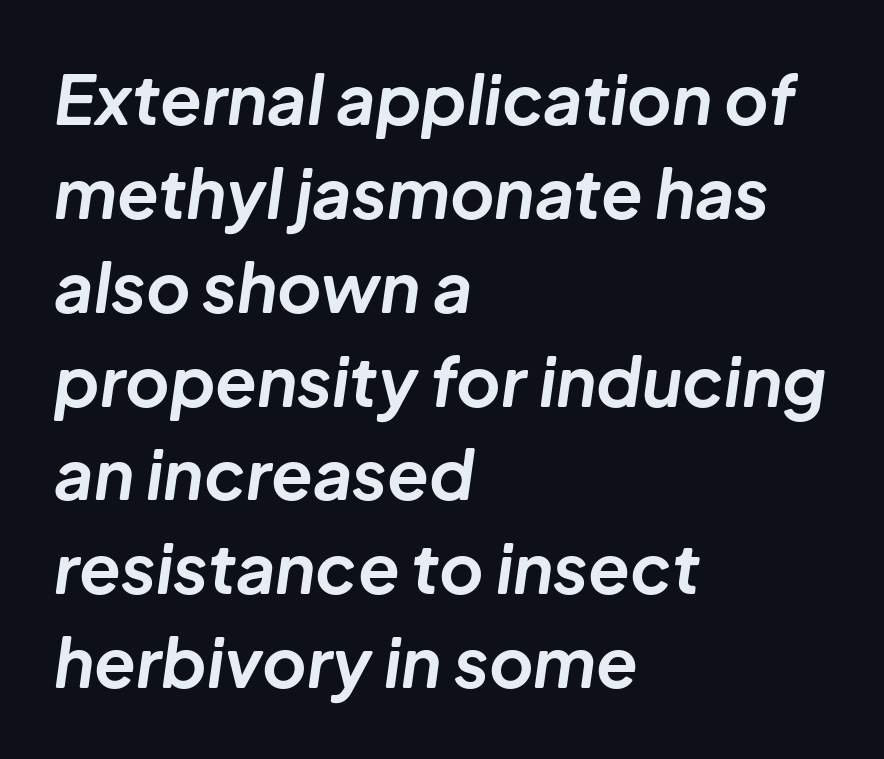
Only glyphs here, with clear space below each row. The specimen reads as italic at a glance. Each line starts at the same left margin while the right side varies. On the weight axis this lands at bold, roughly 700.
